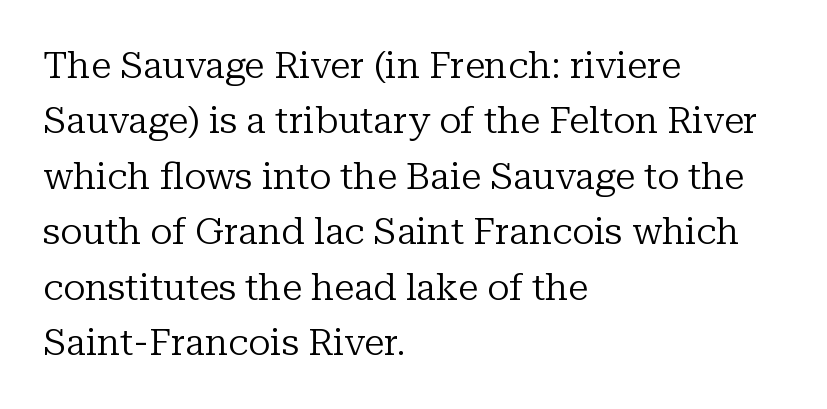
Q: Is the text bold? A: No.
Q: Is the text italic (slanted)? A: No, it is upright.
Q: Is the typeface a serif or a sans-serif typeface? A: Serif.
Q: Is the text underlined? A: No.
Q: How is the paragraph aligned? A: Left-aligned.
Q: Is the spacing between letters normal or unusually wide? A: Normal.
Q: Is the spacing between lines tight, normal or loose? A: Normal.
Q: Width (condensed, normal, or wide)? A: Normal.
Q: Stroke contrast? A: Low.
Q: x-height? A: Medium.
Q: Monospaced? A: No.
